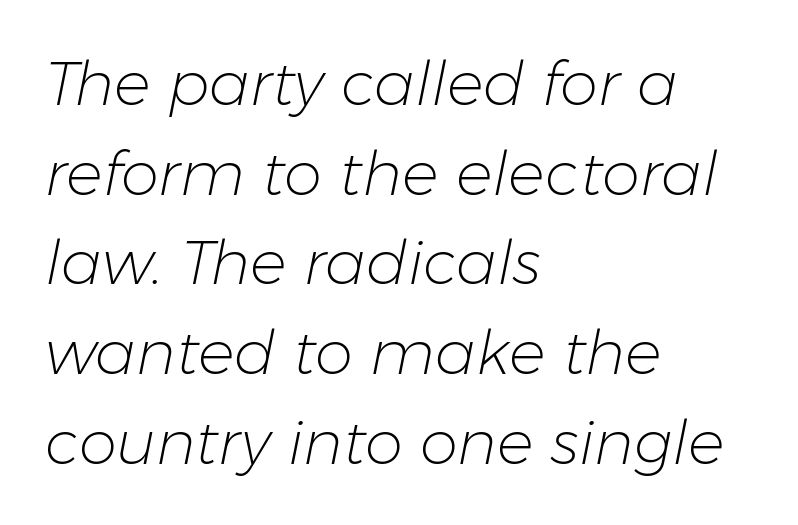
Descenders are the only things crossing below the line. Rendered with sloped, italic letterforms. The lines in this sample share a left origin and differ only in where they stop. Think of a printed novel: that variable character pitch is what you see here. Does the leading feel generous? No, just average.
